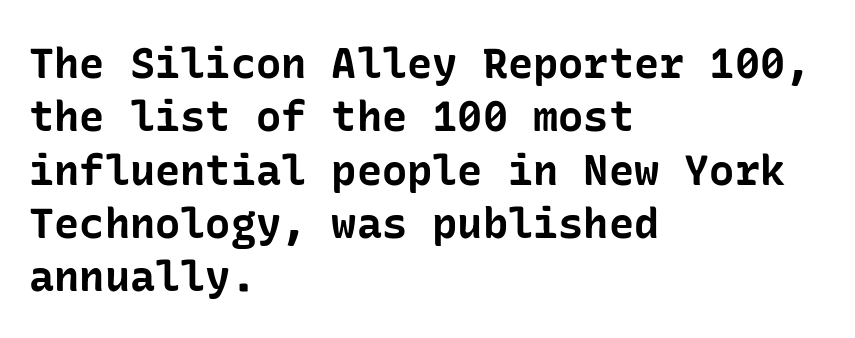
{"serif": "no", "italic": "no", "bold": "yes", "weight": "bold", "width": "normal", "stroke_contrast": "low", "x_height": "medium", "underline": "no", "align": "left", "line_spacing": "normal", "line_spacing_ratio": 1.27, "letter_spacing": "normal", "letter_spacing_em": 0.0, "glyph_px": 42}
